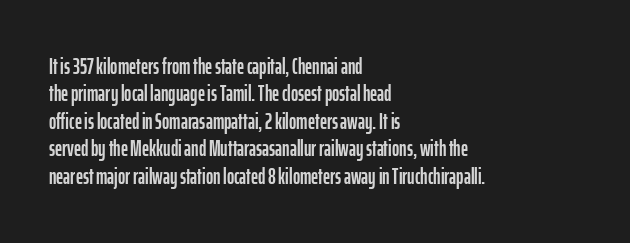
{"italic": "no", "underline": "no", "align": "left", "line_spacing": "normal", "line_spacing_ratio": 1.25, "letter_spacing": "normal", "letter_spacing_em": 0.0, "glyph_px": 22}
